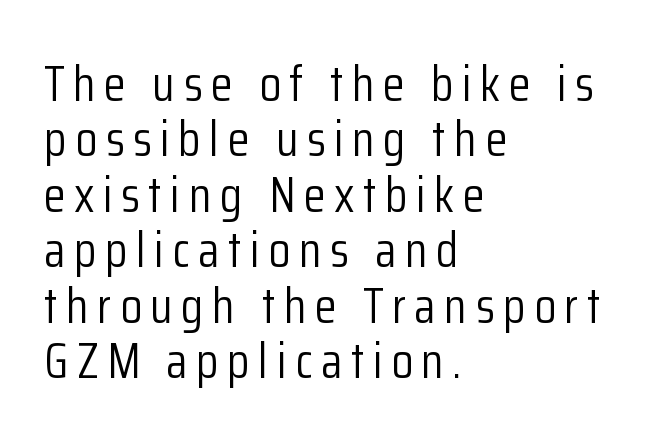
{"serif": "no", "italic": "no", "bold": "no", "weight": "light", "width": "condensed", "stroke_contrast": "low", "x_height": "medium", "monospaced": "no", "underline": "no", "align": "left", "line_spacing": "tight", "line_spacing_ratio": 1.11, "glyph_px": 50}
